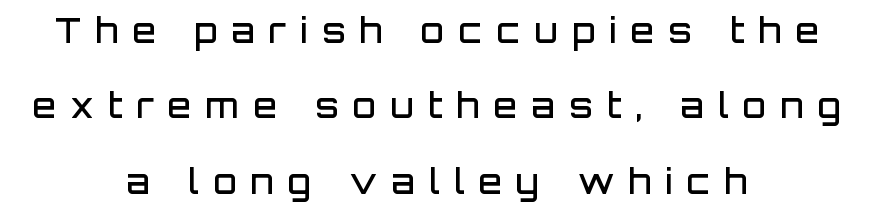
{"serif": "no", "italic": "no", "bold": "semi", "weight": "semibold", "width": "normal", "stroke_contrast": "low", "x_height": "large", "monospaced": "no", "underline": "no", "align": "center", "line_spacing": "loose", "line_spacing_ratio": 2.22, "letter_spacing": "wide", "letter_spacing_em": 0.42, "glyph_px": 34}
